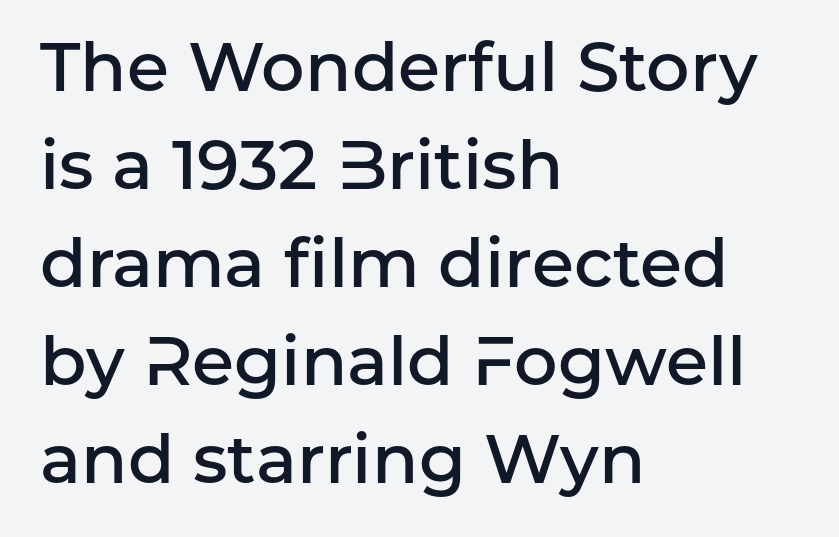
The area under the type is left untouched. The designer left line spacing at the default. Spacing verdict: proportional, widths tailored to each character. Look at the bottom of the vertical strokes: they stop flat, with no serifs. The lines in this sample share a left origin and differ only in where they stop. Vertical strokes here are truly vertical.
